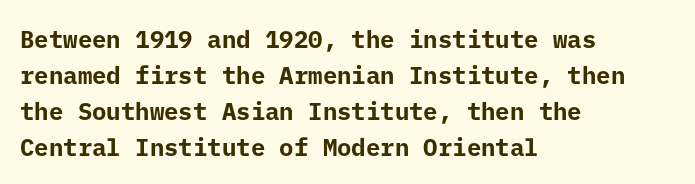
Q: Is the text bold? A: Yes.
Q: Is the text italic (slanted)? A: No, it is upright.
Q: Is the text underlined? A: No.
Q: How is the paragraph aligned? A: Left-aligned.
Q: Is the spacing between letters normal or unusually wide? A: Normal.
Q: Is the spacing between lines tight, normal or loose? A: Normal.
